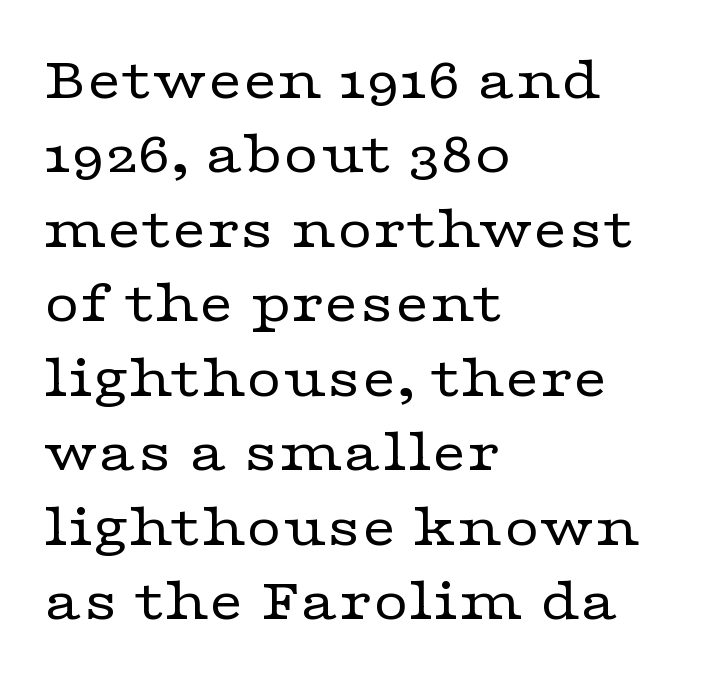
Q: Is the text bold? A: No.
Q: Is the text italic (slanted)? A: No, it is upright.
Q: Is the typeface a serif or a sans-serif typeface? A: Serif.
Q: Is the text underlined? A: No.
Q: How is the paragraph aligned? A: Left-aligned.
Q: Is the spacing between letters normal or unusually wide? A: Normal.
Q: Width (condensed, normal, or wide)? A: Wide.
Q: Stroke contrast? A: Low.
Q: x-height? A: Medium.
Q: Monospaced? A: No.
